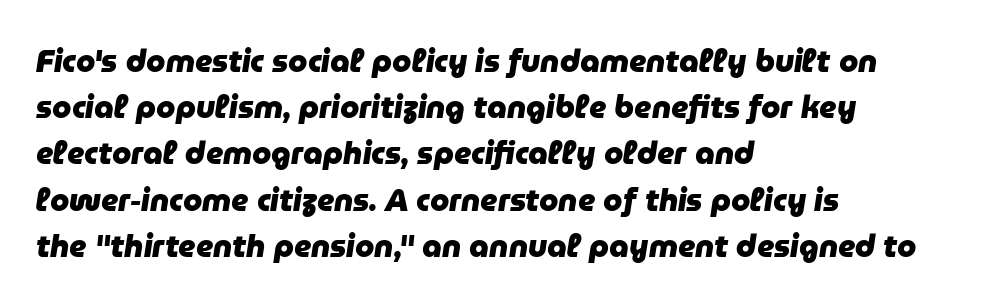
The tracking reads as untouched default to a designer's eye. Looking at the ascenders, they clearly lean. The paragraph has a hard left edge and a soft right edge. If you measured baseline to baseline, you'd find a middling distance.
